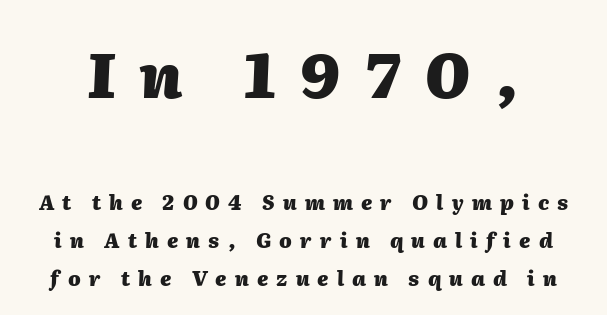
The designer gave the opening block more size than the closing block. Varying glyph widths throughout — classic text-font behaviour. The specimen omits any rule beneath the text block's lines. Compared with an ordinary text face, these strokes are far heavier — a full bold. What stands out about the letter spacing? Its width — letters are far apart. Tall strokes in this sample are angled rather than plumb.
